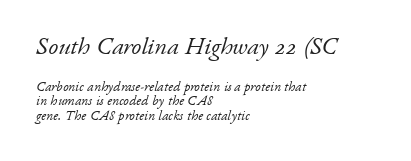
The image shows 25 px text type, italic (leaning right); set left-aligned, tight line spacing (1.01x), normal letter spacing, not underlined; the first (top) block is 1.79x larger.
